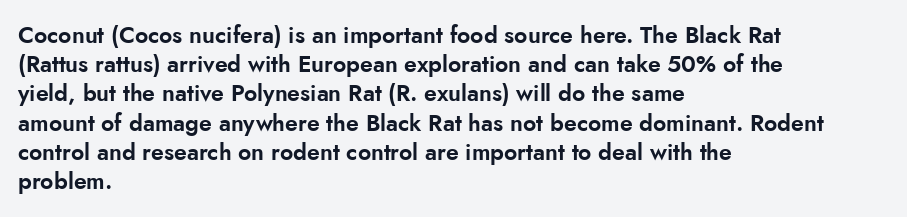
{"italic": "no", "underline": "no", "align": "left", "line_spacing": "normal", "line_spacing_ratio": 1.27, "letter_spacing": "normal", "letter_spacing_em": 0.0, "glyph_px": 23}
